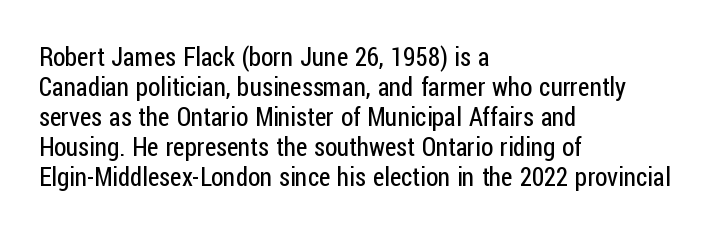
Stem width sits at or under what a default text font uses. Rendered with straight, roman letterforms. In CSS terms this would be text-align: left. Is the letter spacing exaggerated? No — it looks like the ordinary default.
